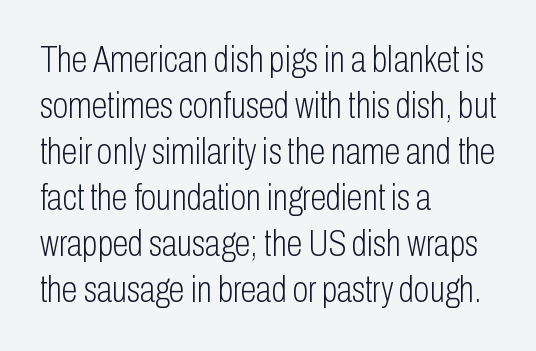
The face looks like a standard text weight, possibly lighter. Honestly, the row spacing looks completely unremarkable. Between one letter and the next there's only the usual sliver of space. The setting favours the left margin, as ordinary paragraphs usually do.
